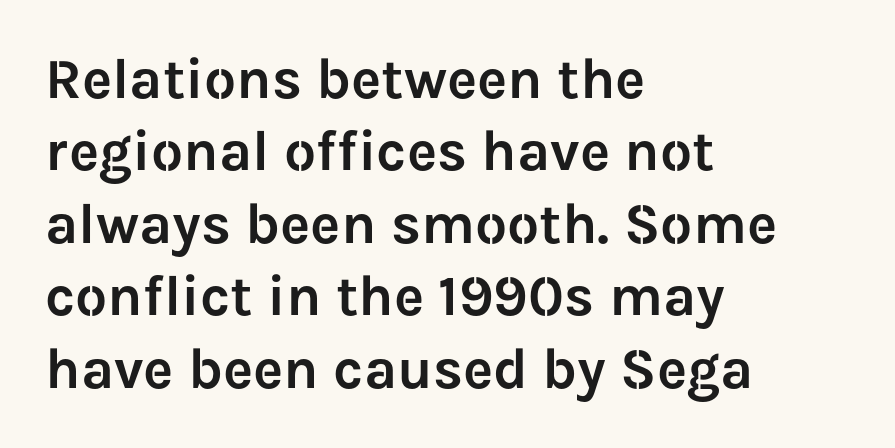
The image shows 57 px sans-serif type, upright; set left-aligned, normal line spacing (1.27x), normal letter spacing, not underlined; low stroke contrast and a medium x-height.
